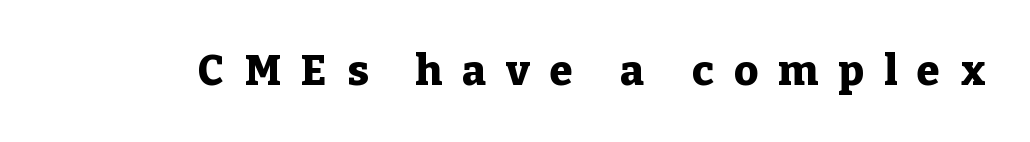
Examine the stroke ends and you'll spot serifs. The specimen omits any rule beneath the text block's lines. The face used here is rendered with a markedly widened letterfit. This sample has the flowing, uneven cadence of proportional lettering.
